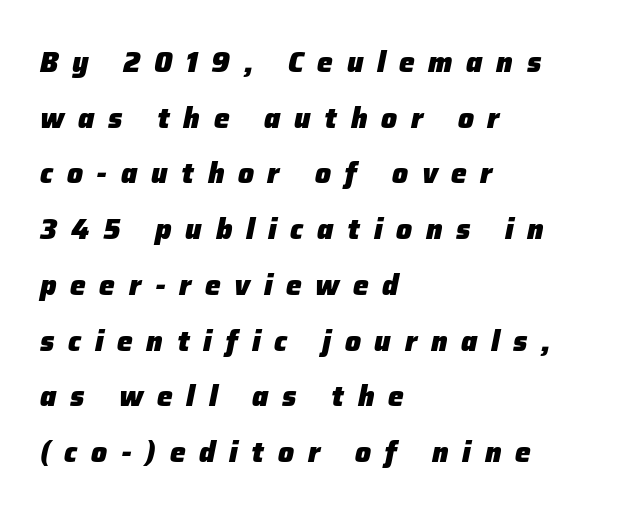
The image shows 28 px heavy type, italic (leaning right); set left-aligned, loose line spacing (1.99x), unusually wide letter spacing (+0.49 em), not underlined; low stroke contrast and a medium x-height.
